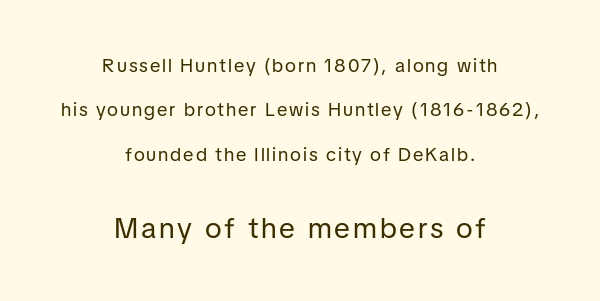
The image shows 29 px regular-weight sans-serif type, upright; set centered, loose line spacing (2.33x), not underlined; the second (bottom) block is 1.53x larger; low stroke contrast and a medium x-height.
